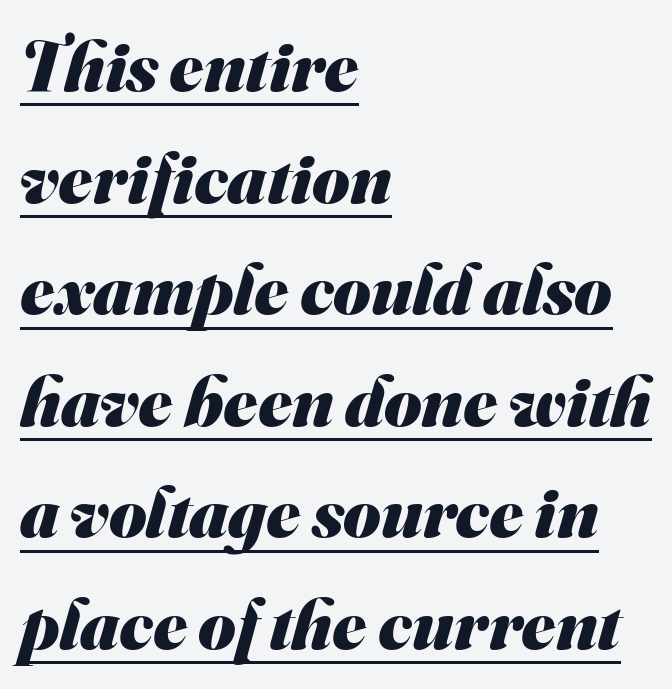
Is the letter spacing exaggerated? No — it looks like the ordinary default. Casual observation: everything's shoved over to the left. Character widths vary here, with narrow letters taking less room than wide ones. A typographer would call this underscored text.
